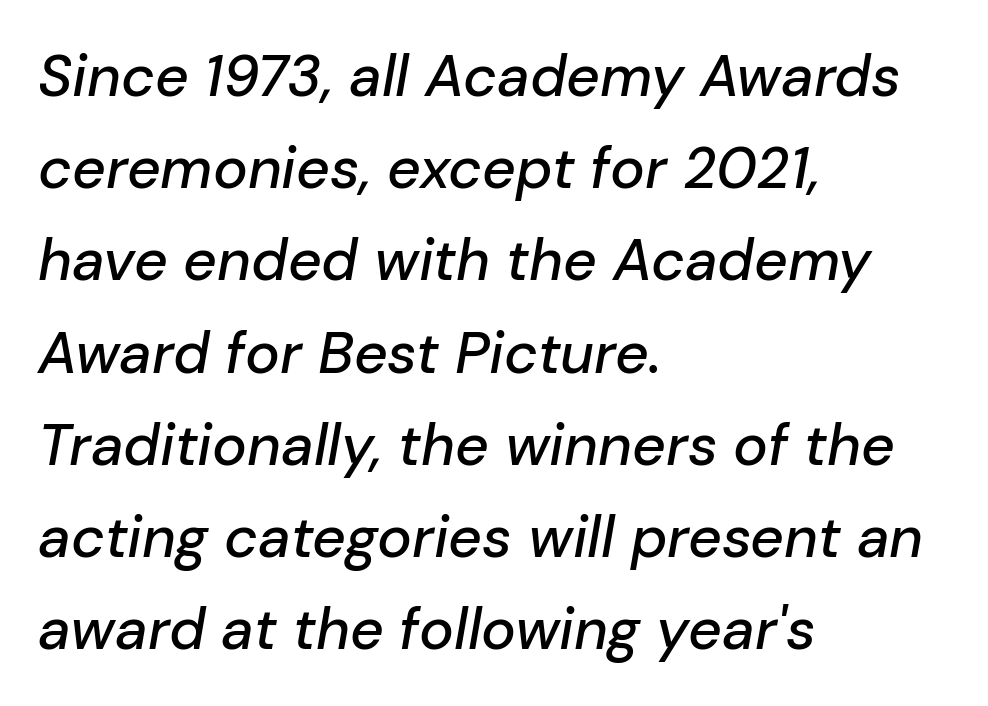
The image shows 58 px text type, italic (leaning right); set left-aligned, normal line spacing (1.59x), normal letter spacing, not underlined; low stroke contrast and a medium x-height.
